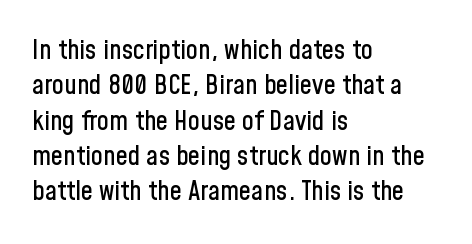
The image shows 27 px text type, upright; set left-aligned, normal line spacing (1.31x), normal letter spacing, not underlined.
